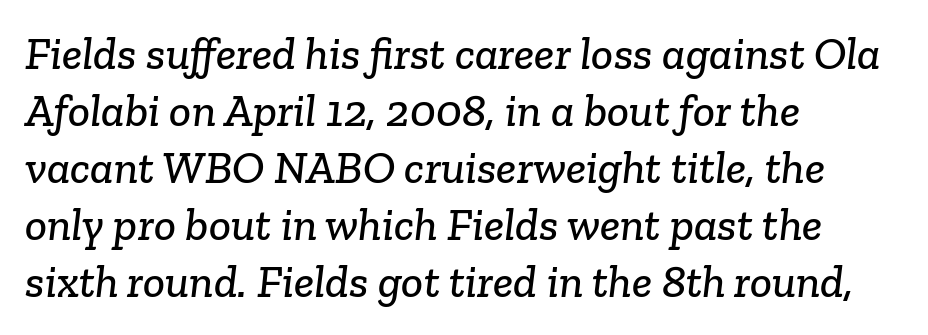
The image shows 46 px serif type; set left-aligned, line spacing 1.24x, normal letter spacing, not underlined; low stroke contrast and a medium x-height.
